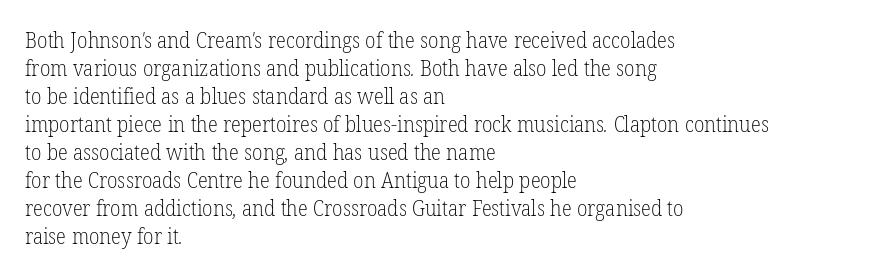
Letter spacing: default. Only glyphs here, with clear space below each row. The compositor pushed each line to the left boundary. The face looks like a standard text weight, possibly lighter. The rendering uses a moderate line-height, typical for paragraphs.
